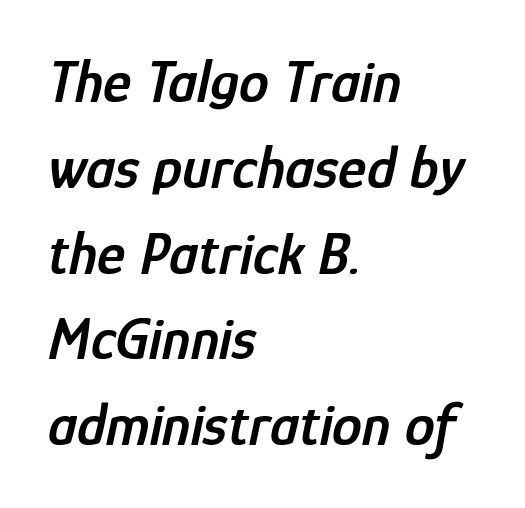
The image shows 60 px semibold, condensed type, italic (leaning right); set left-aligned, normal line spacing (1.43x), normal letter spacing, not underlined; low stroke contrast and a medium x-height.
